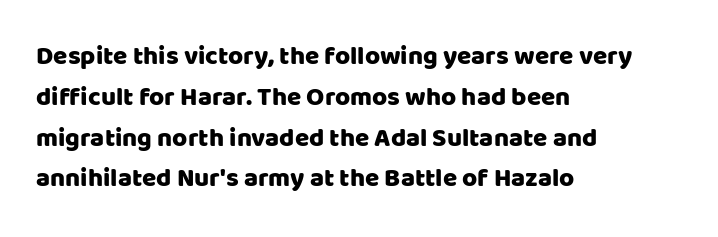
{"italic": "no", "underline": "no", "align": "left", "line_spacing": "normal", "line_spacing_ratio": 1.57, "letter_spacing": "normal", "letter_spacing_em": 0.0, "glyph_px": 26}
